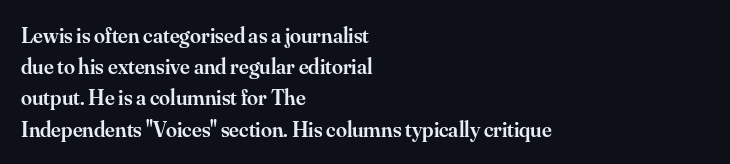
Q: Is the text bold? A: Semi-bold.
Q: Is the text italic (slanted)? A: No, it is upright.
Q: Is the text underlined? A: No.
Q: How is the paragraph aligned? A: Left-aligned.
Q: Is the spacing between letters normal or unusually wide? A: Normal.
Q: Is the spacing between lines tight, normal or loose? A: Normal.
